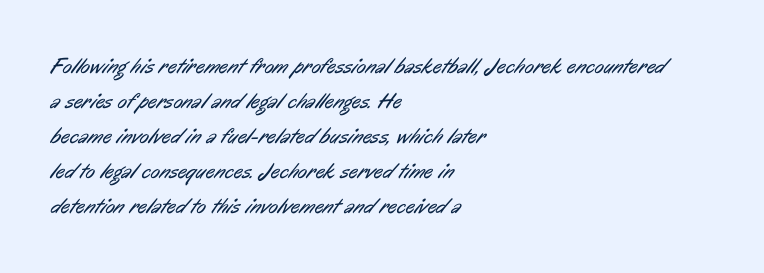
Unmarked baselines from the first word to the last. Line starts are locked; line ends wander. Stroke thickness stays within the range of a standard reading face or lighter. Does the leading feel generous? No, just average. Nobody touched the tracking dial on this one.
